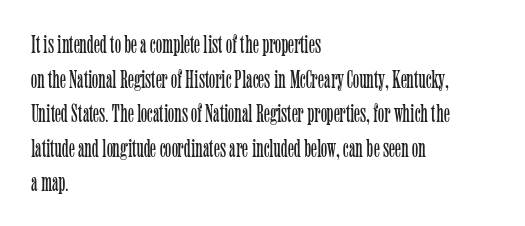
{"italic": "no", "bold": "no", "underline": "no", "align": "left", "line_spacing": "normal", "line_spacing_ratio": 1.33, "letter_spacing": "normal", "letter_spacing_em": 0.0, "glyph_px": 26}
